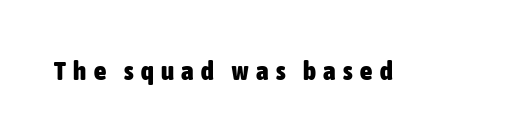
Look at the tracking — it's clearly loosened, letters drifting apart. Notice how the stems are strictly vertical — no italics here. Bold? Absolutely — the strokes are thick and heavy. Just letters on the line, the space beneath them empty.
